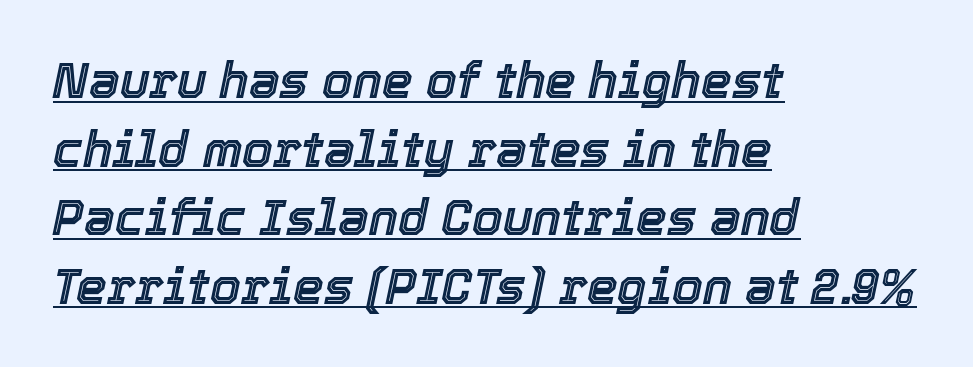
Q: Is the text italic (slanted)? A: Yes, it leans right by about 12 degrees.
Q: Is the text underlined? A: Yes.
Q: How is the paragraph aligned? A: Left-aligned.
Q: Is the spacing between letters normal or unusually wide? A: Normal.
Q: Is the spacing between lines tight, normal or loose? A: Normal.
Q: Width (condensed, normal, or wide)? A: Normal.
Q: x-height? A: Medium.
Q: Monospaced? A: No.
